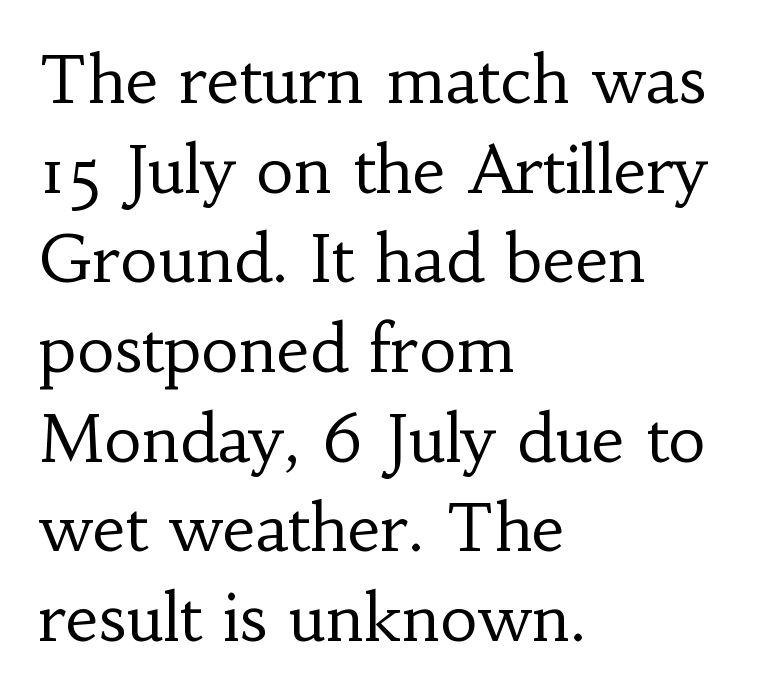
Q: Is the text bold? A: No.
Q: Is the text italic (slanted)? A: No, it is upright.
Q: Is the typeface a serif or a sans-serif typeface? A: Serif.
Q: Is the text underlined? A: No.
Q: How is the paragraph aligned? A: Left-aligned.
Q: Is the spacing between letters normal or unusually wide? A: Normal.
Q: Is the spacing between lines tight, normal or loose? A: Normal.
Q: Width (condensed, normal, or wide)? A: Normal.
Q: Stroke contrast? A: Low.
Q: x-height? A: Small.
Q: Monospaced? A: No.
